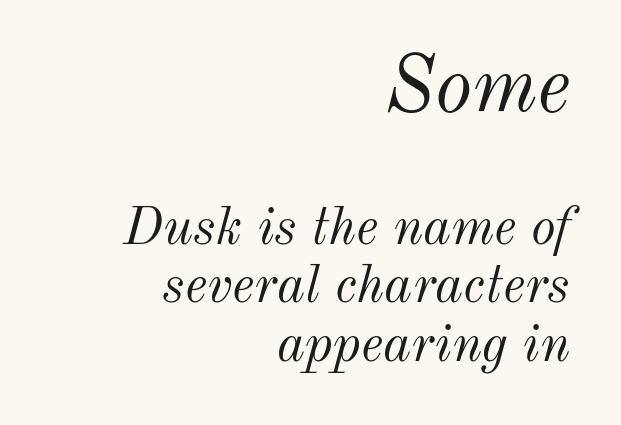
{"italic": "yes", "lean": "right", "slant_degrees": 12, "bold": "no", "weight": "light", "width": "normal", "stroke_contrast": "medium", "x_height": "small", "monospaced": "no", "underline": "no", "align": "right", "line_spacing": "tight", "line_spacing_ratio": 1.1, "letter_spacing": "normal", "letter_spacing_em": 0.0, "larger_block": "first", "size_ratio": 1.51, "glyph_px": 80}
